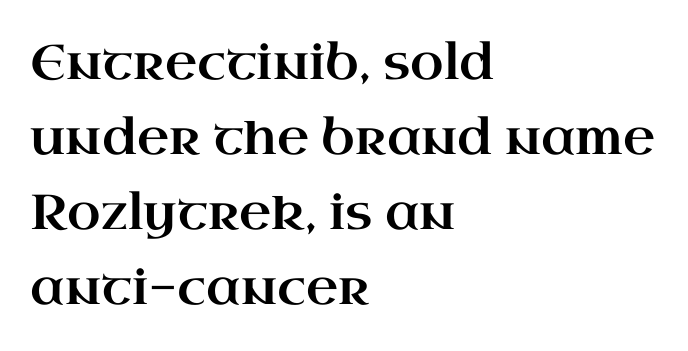
The image shows 49 px wide serif type, upright; set left-aligned, normal line spacing (1.53x), normal letter spacing, not underlined; high stroke contrast and a small x-height.
